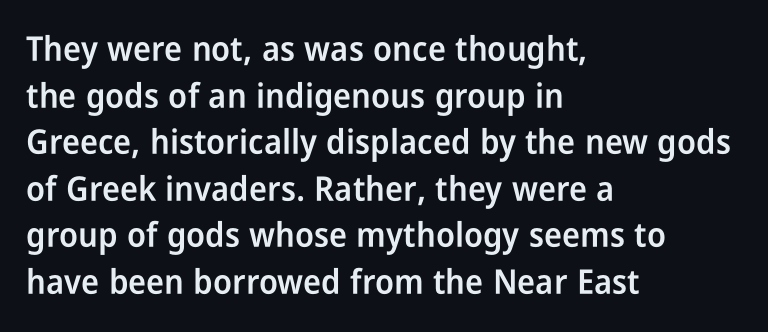
The line-height multiplier appears to be the usual default. You could not count columns in this text — the font is proportionally spaced. A roman cut, with each character standing at attention. Letter spacing: default.
